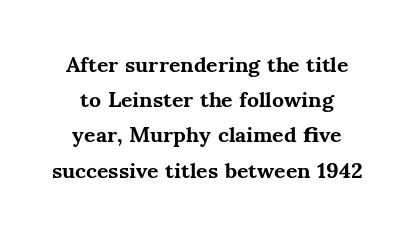
{"italic": "no", "bold": "yes", "underline": "no", "align": "center", "line_spacing": "normal", "line_spacing_ratio": 1.6, "letter_spacing": "normal", "letter_spacing_em": 0.0, "glyph_px": 22}
